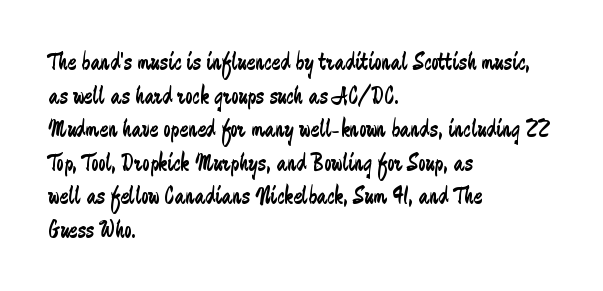
Interline gaps are of average width in this sample. Teacher's note: observe the even left margin — that is flush-left alignment. The cut favours lightness, reaching ordinary text weight at its darkest.
